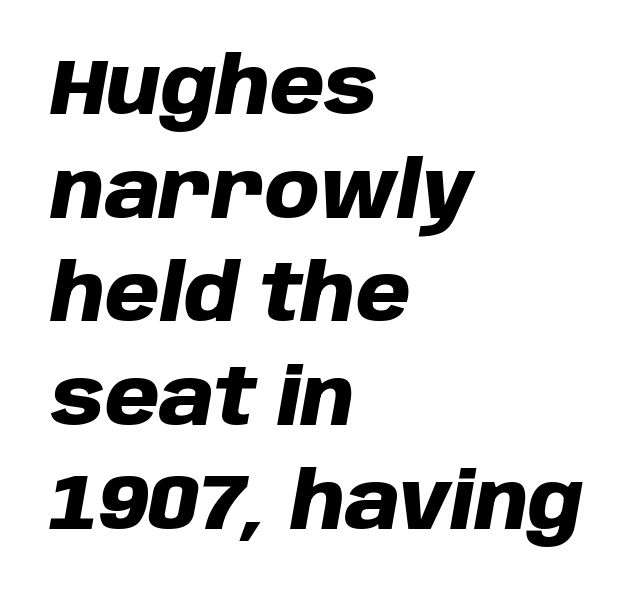
Q: Is the text bold? A: Yes.
Q: Is the text italic (slanted)? A: Yes, it leans right by about 10 degrees.
Q: Is the text underlined? A: No.
Q: How is the paragraph aligned? A: Left-aligned.
Q: Is the spacing between letters normal or unusually wide? A: Normal.
Q: Is the spacing between lines tight, normal or loose? A: Normal.
Q: Width (condensed, normal, or wide)? A: Normal.
Q: Stroke contrast? A: Low.
Q: x-height? A: Large.
Q: Monospaced? A: No.
